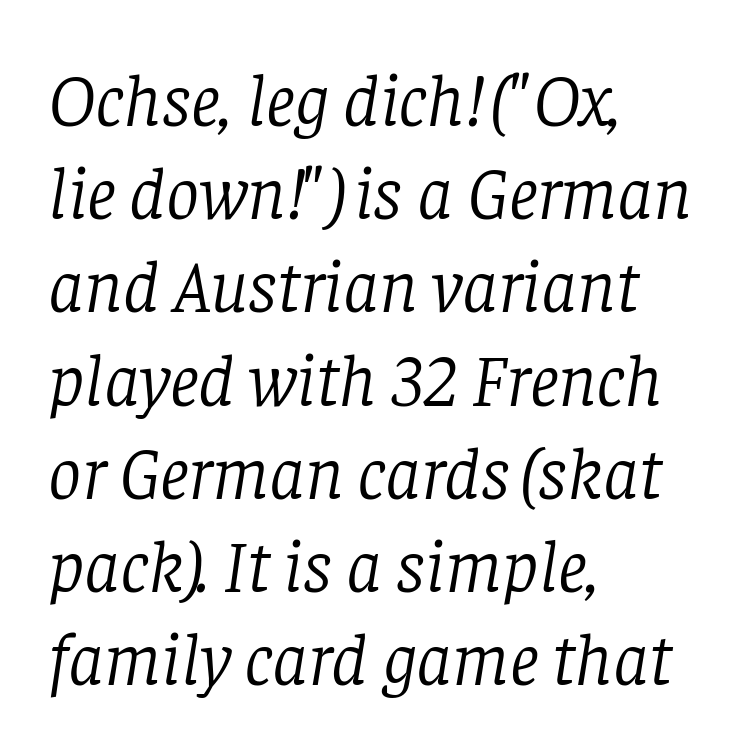
Q: Is the text bold? A: No.
Q: Is the text italic (slanted)? A: Yes, it leans right by about 8 degrees.
Q: Is the typeface a serif or a sans-serif typeface? A: Serif.
Q: Is the text underlined? A: No.
Q: How is the paragraph aligned? A: Left-aligned.
Q: Is the spacing between letters normal or unusually wide? A: Normal.
Q: Is the spacing between lines tight, normal or loose? A: Normal.
Q: Width (condensed, normal, or wide)? A: Normal.
Q: Stroke contrast? A: Low.
Q: x-height? A: Large.
Q: Monospaced? A: No.
